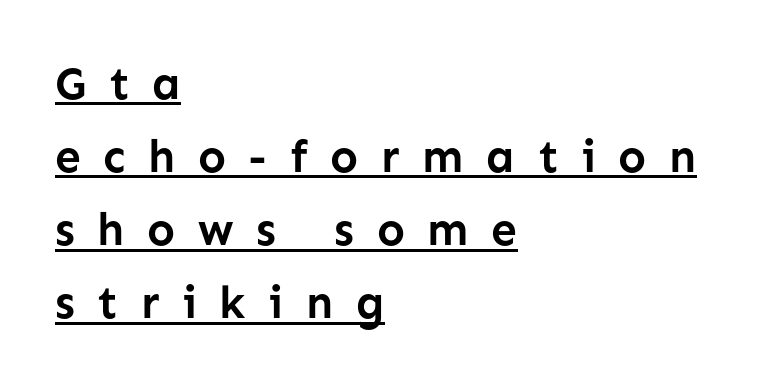
Notice how descenders clear the ascenders below comfortably — that's standard leading. Each letter keeps its own natural width here, so spacing adapts to shape. Each letter's strokes conclude bluntly, with no projecting serifs. The passage shown is underscored from start to finish. These lines were composed using upright roman letters.
